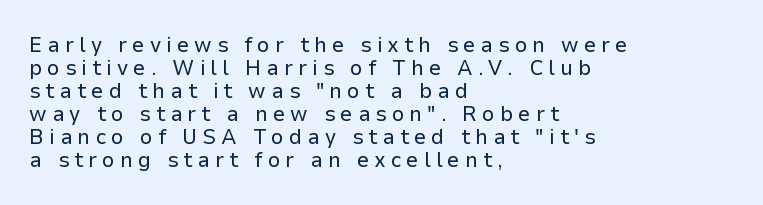
The image shows 22 px text type, upright; set left-aligned, tight line spacing (1.05x), unusually wide letter spacing (+0.23 em), not underlined.
